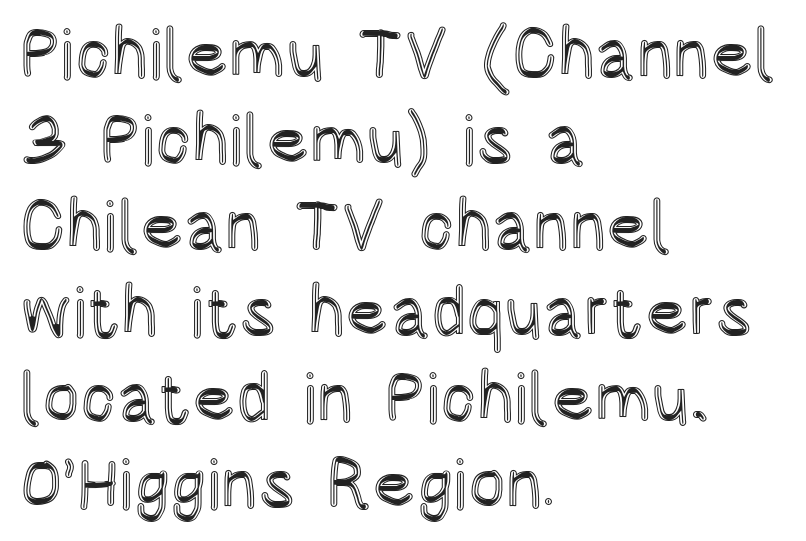
The image shows 70 px condensed type, upright; set left-aligned, line spacing 1.23x, normal letter spacing, not underlined; a large x-height.
